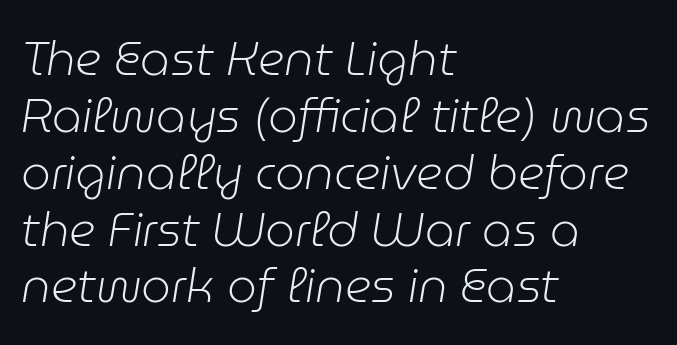
Q: Is the text bold? A: No.
Q: Is the text italic (slanted)? A: Yes, it leans right by about 9 degrees.
Q: Is the text underlined? A: No.
Q: How is the paragraph aligned? A: Left-aligned.
Q: Is the spacing between letters normal or unusually wide? A: Normal.
Q: Width (condensed, normal, or wide)? A: Normal.
Q: Stroke contrast? A: Low.
Q: x-height? A: Medium.
Q: Monospaced? A: No.
